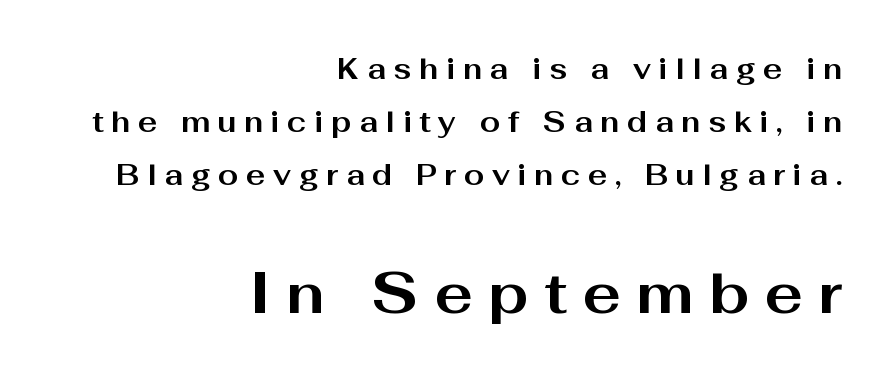
The image shows 58 px bold, wide sans-serif type, upright; set right-aligned, line spacing 1.82x, unusually wide letter spacing (+0.26 em), not underlined; the second (bottom) block is 2.0x larger; medium stroke contrast and a medium x-height.
